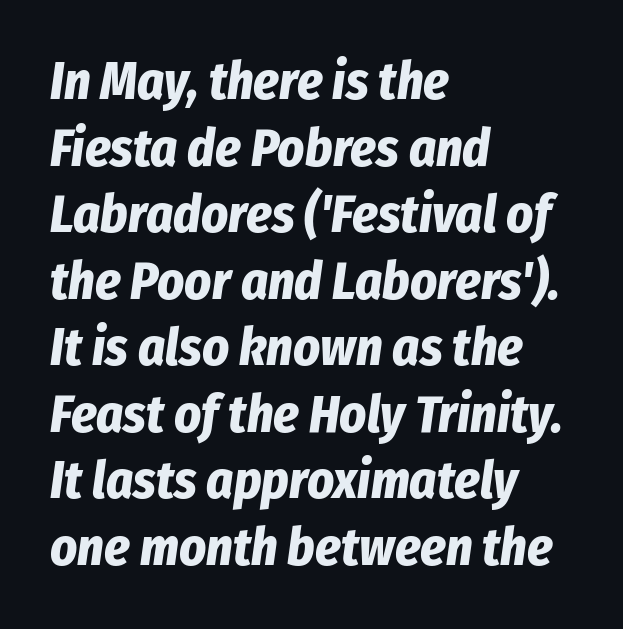
Short and long lines alike share a common starting point at left. I'd describe the lettering as bold — thick and assertive. The tracking reads as untouched default to a designer's eye. The foot of each line stays bare and open.
